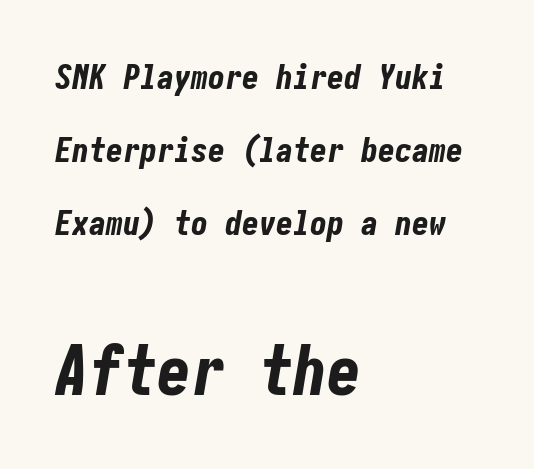
Q: Is the text bold? A: Yes.
Q: Is the text italic (slanted)? A: Yes, it leans right by about 10 degrees.
Q: Is the text underlined? A: No.
Q: How is the paragraph aligned? A: Left-aligned.
Q: Is the spacing between letters normal or unusually wide? A: Normal.
Q: Is the spacing between lines tight, normal or loose? A: Loose.
Q: Which block of text is set in a larger size, the first (top) or the second (bottom)? A: The second (bottom) one.
Q: Width (condensed, normal, or wide)? A: Condensed.
Q: Stroke contrast? A: Low.
Q: x-height? A: Medium.
